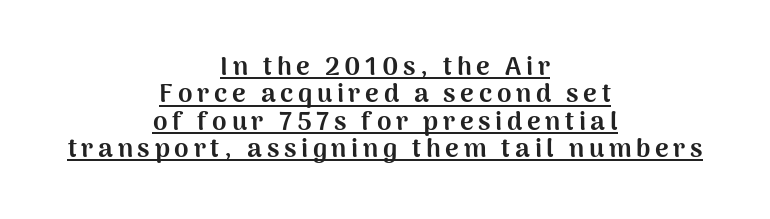
Nope, not italic — everything's standing straight. The rendering uses a bold face; every stroke is thick and dark. You could barely slide anything between these rows. Casual observation: everything's sitting right in the middle.
